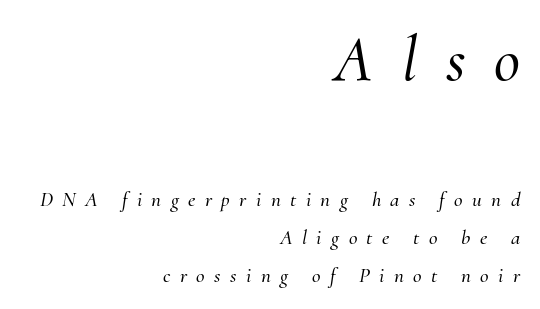
{"serif": "yes", "italic": "yes", "lean": "right", "slant_degrees": 10, "width": "normal", "stroke_contrast": "medium", "x_height": "small", "monospaced": "no", "underline": "no", "align": "right", "line_spacing_ratio": 1.8, "letter_spacing": "wide", "letter_spacing_em": 0.45, "larger_block": "first", "size_ratio": 3.05, "glyph_px": 64}
